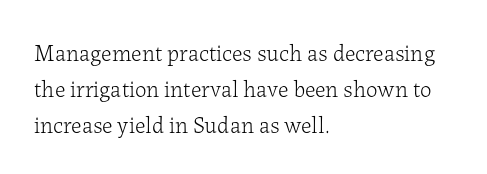
Q: Is the text bold? A: No.
Q: Is the text italic (slanted)? A: No, it is upright.
Q: Is the text underlined? A: No.
Q: How is the paragraph aligned? A: Left-aligned.
Q: Is the spacing between letters normal or unusually wide? A: Normal.
Q: Is the spacing between lines tight, normal or loose? A: Normal.
